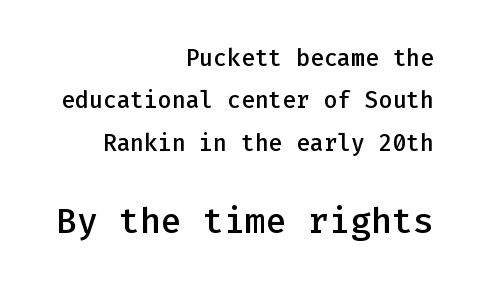
I'd describe the lettering as semibold — firm but not a full bold. Think of a typewriter: that constant character pitch is what you see here. Letters rest on an invisible, unmarked baseline. The later block is typeset at a bigger size than the earlier block. Each letter's strokes conclude bluntly, with no projecting serifs. The paragraph has a hard right edge and a soft left edge.
